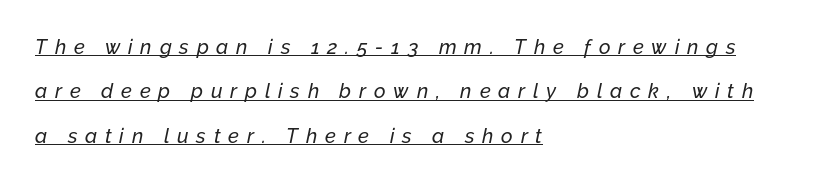
A classic flush-left, rag-right setting is used for this passage. If you measured baseline to baseline, you'd find a long distance. The sample's only ornament is a line tracing under the words. A typesetter would mark this as italic. Inter-character spacing is expanded well beyond the font's built-in metrics.
